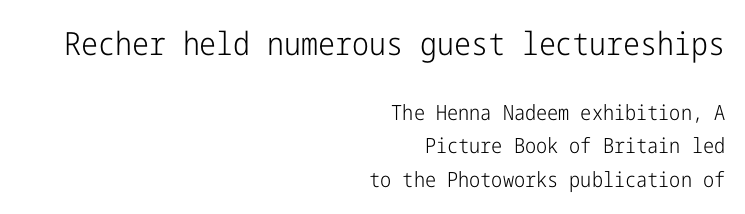
The strokes are not fattened; the text isn't bold. The specimen omits any rule beneath the text block's lines. Does extra space separate the letters? No, they use regular spacing. Which chunk is bigger? The first one — the top block dwarfs the bottom.
